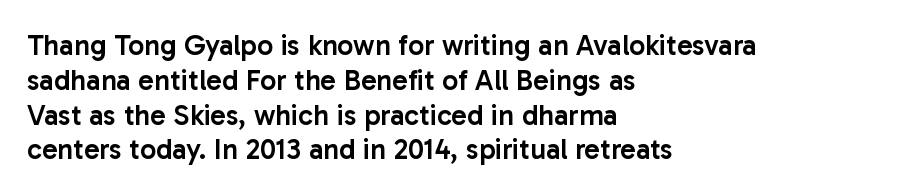
The image shows 29 px semibold sans-serif type, upright; set left-aligned, line spacing 1.2x, normal letter spacing, not underlined; low stroke contrast and a medium x-height.
